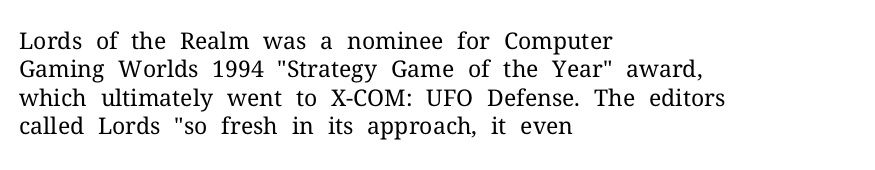
The image shows 23 px text type, upright; set left-aligned, line spacing 1.23x, normal letter spacing, not underlined.
